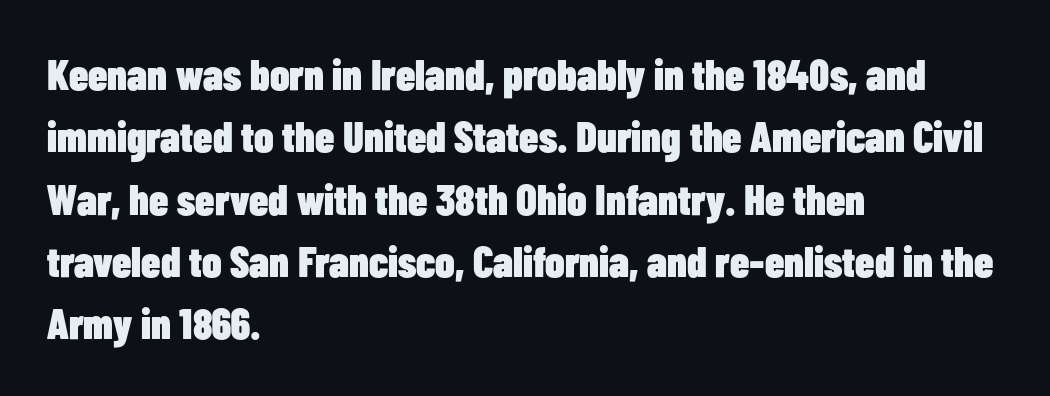
Q: Is the text bold? A: Yes.
Q: Is the text italic (slanted)? A: No, it is upright.
Q: Is the typeface a serif or a sans-serif typeface? A: Sans-serif.
Q: Is the text underlined? A: No.
Q: How is the paragraph aligned? A: Left-aligned.
Q: Is the spacing between letters normal or unusually wide? A: Normal.
Q: Is the spacing between lines tight, normal or loose? A: Normal.
Q: Width (condensed, normal, or wide)? A: Condensed.
Q: Stroke contrast? A: Low.
Q: x-height? A: Medium.
Q: Monospaced? A: No.
